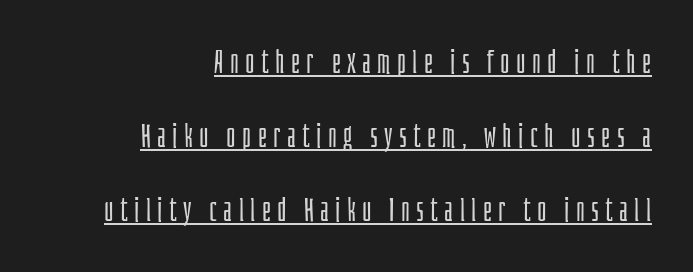
Q: Is the text bold? A: No.
Q: Is the text italic (slanted)? A: No, it is upright.
Q: Is the typeface a serif or a sans-serif typeface? A: Sans-serif.
Q: Is the text underlined? A: Yes.
Q: How is the paragraph aligned? A: Right-aligned.
Q: Is the spacing between letters normal or unusually wide? A: Unusually wide.
Q: Is the spacing between lines tight, normal or loose? A: Loose.
Q: Width (condensed, normal, or wide)? A: Condensed.
Q: Stroke contrast? A: Low.
Q: x-height? A: Large.
Q: Monospaced? A: No.
